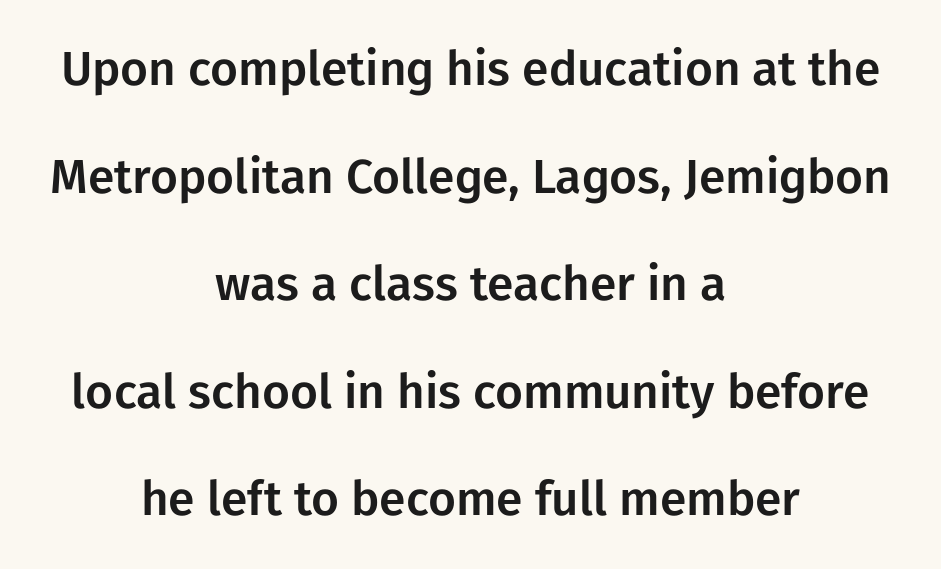
The characters display no serif detailing; their extremities are plain. Every row of glyphs is offset so its center matches the block's center. A typesetter would call this zero additional tracking. If you measured baseline to baseline, you'd find a long distance.
